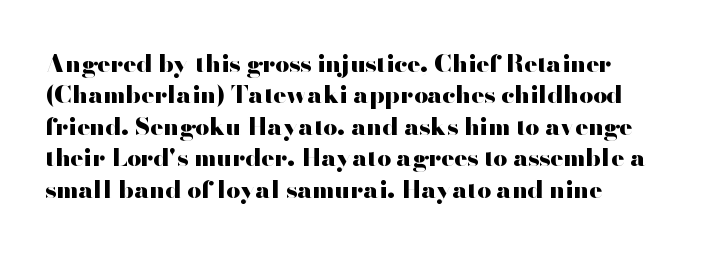
{"italic": "no", "bold": "yes", "underline": "no", "line_spacing": "normal", "line_spacing_ratio": 1.31, "letter_spacing": "normal", "letter_spacing_em": 0.0, "glyph_px": 24}
